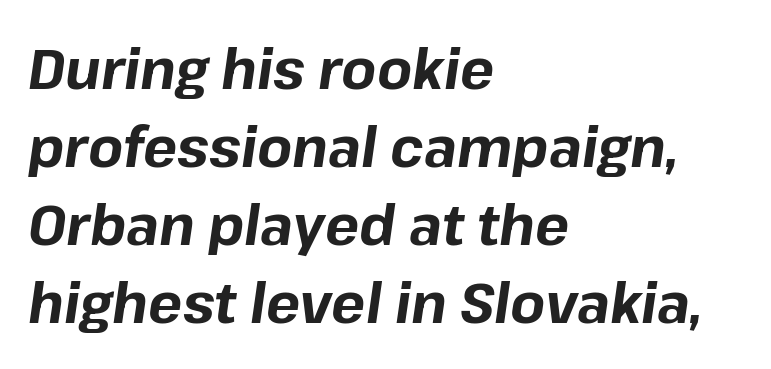
The rendering uses natural spacing where letterforms have individual widths. Typeset ragged right — the left edge is the straight one. The passage shown is emphatically bold. Evenly set lines give the paragraph a standard silhouette. Does the lettering tilt? It does — this is italic. Plain, unruled lines of type.
